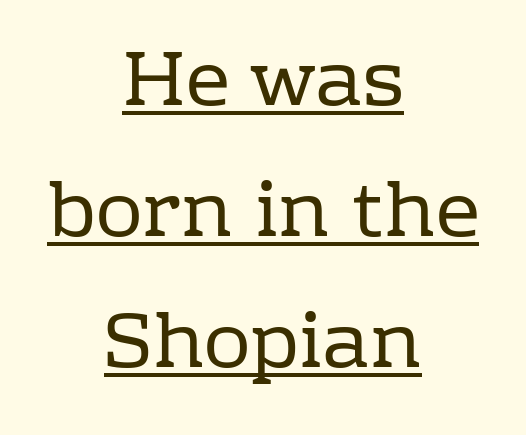
Q: Is the text bold? A: No.
Q: Is the text italic (slanted)? A: No, it is upright.
Q: Is the typeface a serif or a sans-serif typeface? A: Serif.
Q: Is the text underlined? A: Yes.
Q: How is the paragraph aligned? A: Centered.
Q: Is the spacing between letters normal or unusually wide? A: Normal.
Q: Is the spacing between lines tight, normal or loose? A: Normal.
Q: Width (condensed, normal, or wide)? A: Normal.
Q: Stroke contrast? A: Low.
Q: x-height? A: Medium.
Q: Monospaced? A: No.
